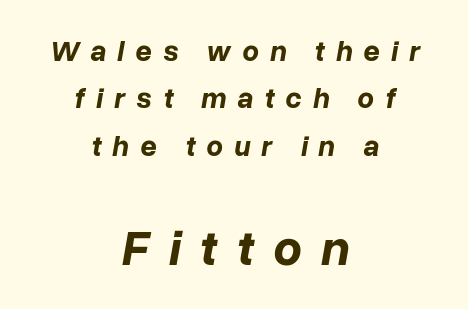
{"italic": "yes", "lean": "right", "slant_degrees": 10, "bold": "yes", "weight": "bold", "width": "normal", "stroke_contrast": "low", "x_height": "medium", "monospaced": "no", "underline": "no", "align": "center", "line_spacing": "normal", "line_spacing_ratio": 1.63, "letter_spacing": "wide", "letter_spacing_em": 0.38, "larger_block": "second", "size_ratio": 1.72, "glyph_px": 50}
